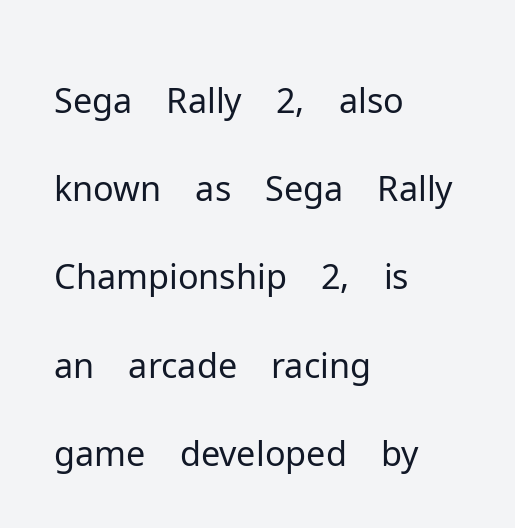
Q: Is the text bold? A: No.
Q: Is the text italic (slanted)? A: No, it is upright.
Q: Is the typeface a serif or a sans-serif typeface? A: Sans-serif.
Q: Is the text underlined? A: No.
Q: How is the paragraph aligned? A: Left-aligned.
Q: Is the spacing between letters normal or unusually wide? A: Normal.
Q: Is the spacing between lines tight, normal or loose? A: Normal.
Q: Width (condensed, normal, or wide)? A: Normal.
Q: Stroke contrast? A: Low.
Q: x-height? A: Medium.
Q: Monospaced? A: No.
